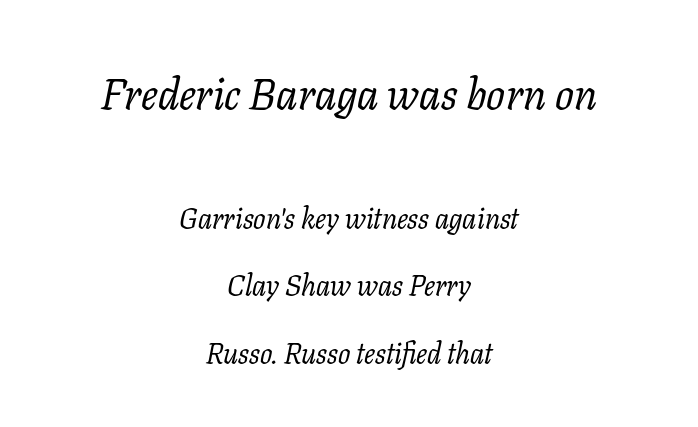
Vertical stems look standard width or narrower in stroke. You get the large type first, then a drop to smaller type. The line texture is even and compact thanks to regular tracking. Compared with typical paragraphs, the rows here are farther apart. Each letter's strokes conclude with small projecting serifs. Beneath every word, the page is bare.
